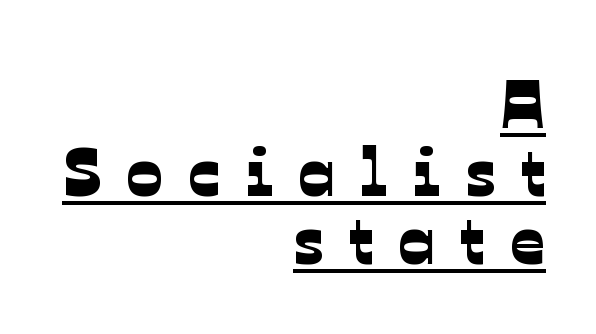
{"serif": "no", "width": "normal", "stroke_contrast": "low", "x_height": "medium", "monospaced": "no", "underline": "yes", "align": "right", "line_spacing": "tight", "line_spacing_ratio": 1.0, "letter_spacing": "wide", "letter_spacing_em": 0.37, "glyph_px": 68}
